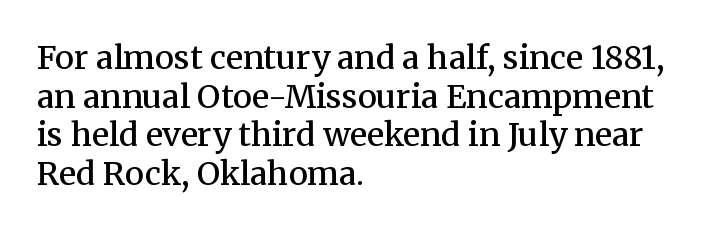
Q: Is the text bold? A: Semi-bold.
Q: Is the text italic (slanted)? A: No, it is upright.
Q: Is the typeface a serif or a sans-serif typeface? A: Serif.
Q: Is the text underlined? A: No.
Q: How is the paragraph aligned? A: Left-aligned.
Q: Is the spacing between letters normal or unusually wide? A: Normal.
Q: Width (condensed, normal, or wide)? A: Normal.
Q: Stroke contrast? A: Medium.
Q: x-height? A: Medium.
Q: Monospaced? A: No.
